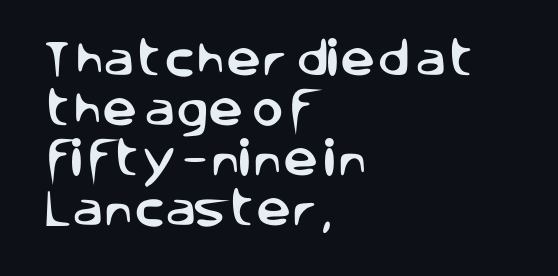
The image shows 39 px sans-serif type, upright; set left-aligned, normal line spacing (1.28x), normal letter spacing, not underlined; low stroke contrast and a large x-height.
